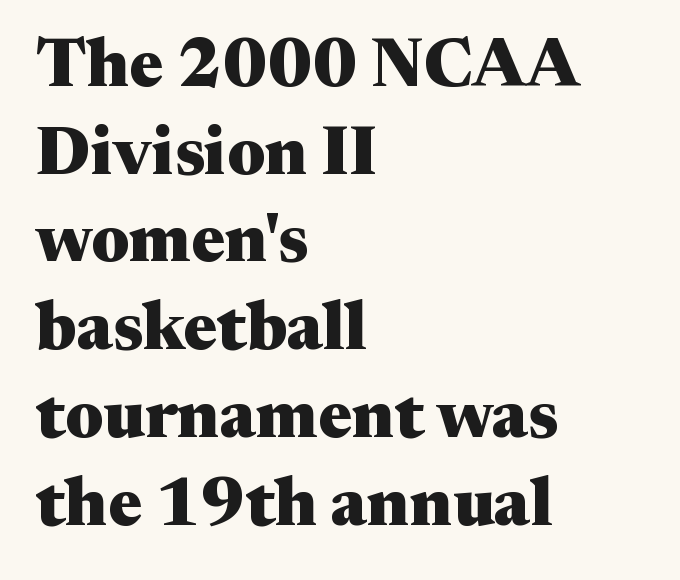
{"serif": "yes", "italic": "no", "bold": "yes", "weight": "heavy", "width": "wide", "stroke_contrast": "medium", "x_height": "medium", "monospaced": "no", "underline": "no", "align": "left", "line_spacing": "normal", "line_spacing_ratio": 1.29, "letter_spacing": "normal", "letter_spacing_em": 0.0, "glyph_px": 68}
